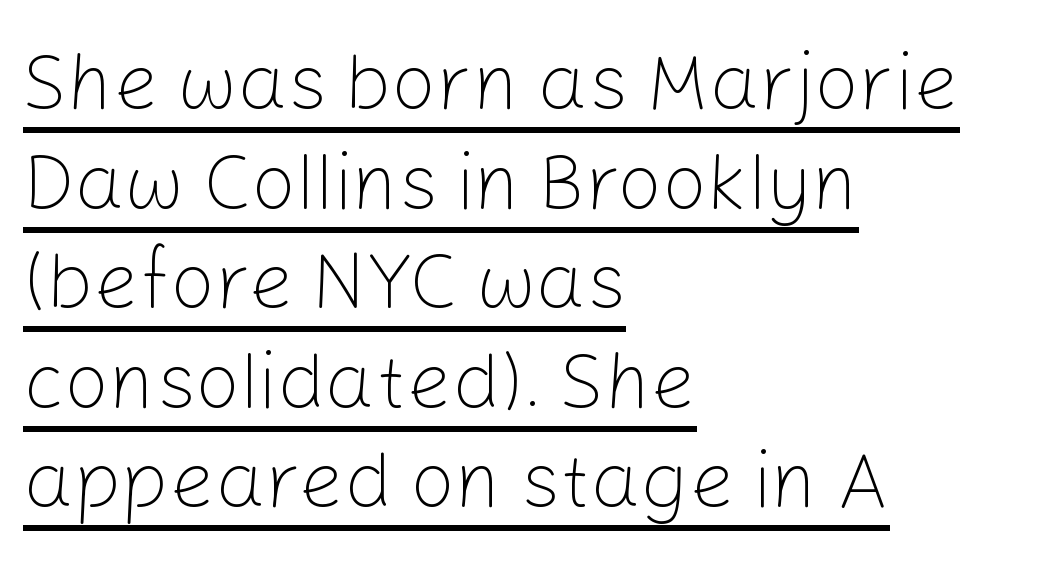
{"serif": "no", "italic": "no", "bold": "no", "weight": "light", "width": "normal", "stroke_contrast": "low", "x_height": "medium", "monospaced": "no", "underline": "yes", "align": "left", "line_spacing": "normal", "line_spacing_ratio": 1.26, "letter_spacing": "normal", "letter_spacing_em": 0.0, "glyph_px": 79}
